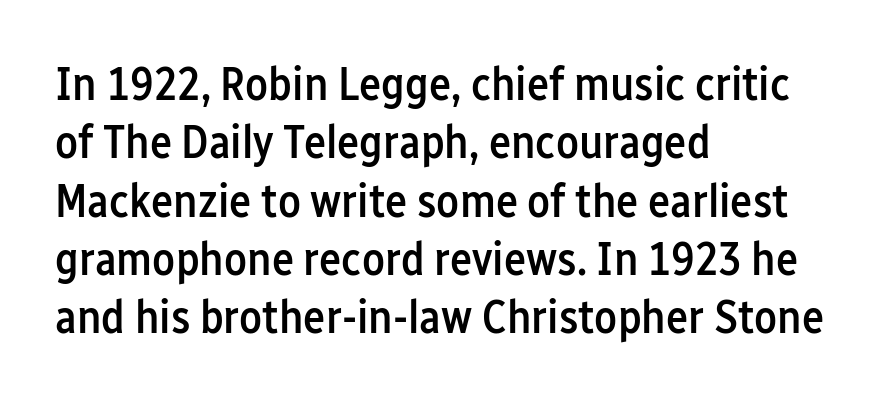
The image shows 47 px semibold, condensed sans-serif type, upright; set left-aligned, line spacing 1.24x, normal letter spacing, not underlined; low stroke contrast and a medium x-height.
